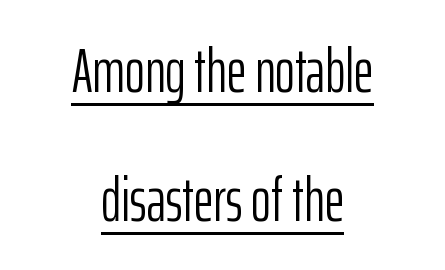
The image shows 61 px light, condensed sans-serif type, upright; set centered, loose line spacing (2.11x), normal letter spacing, underlined; low stroke contrast and a medium x-height.
